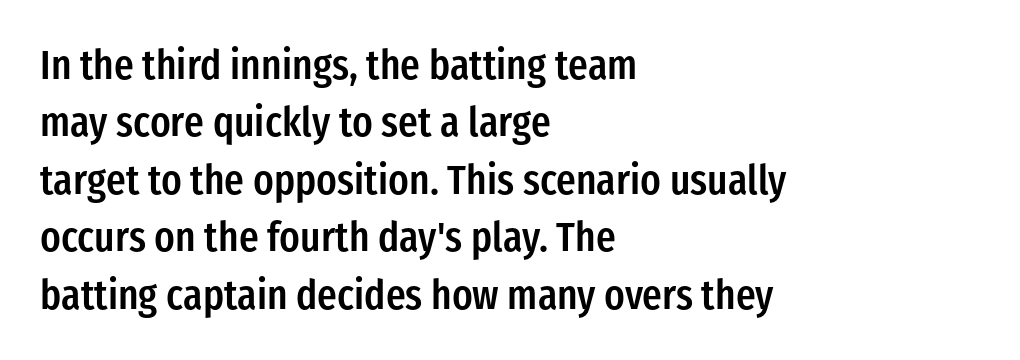
{"serif": "no", "italic": "no", "bold": "semi", "weight": "semibold", "width": "condensed", "stroke_contrast": "low", "x_height": "medium", "monospaced": "no", "underline": "no", "align": "left", "line_spacing": "normal", "line_spacing_ratio": 1.4, "letter_spacing": "normal", "letter_spacing_em": 0.0, "glyph_px": 41}
